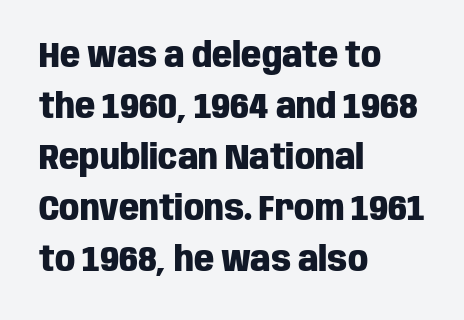
The lines sit at an ordinary, default distance from one another. This is sans-serif lettering, the kind often seen on screens and signage. Plain, unruled lines of type. The ragged edge is on the right, which tells us the setting is flush left. Note the varied advance widths — an 'i' is clearly narrower than an 'm'. I'd describe the lettering as bold — thick and assertive.
